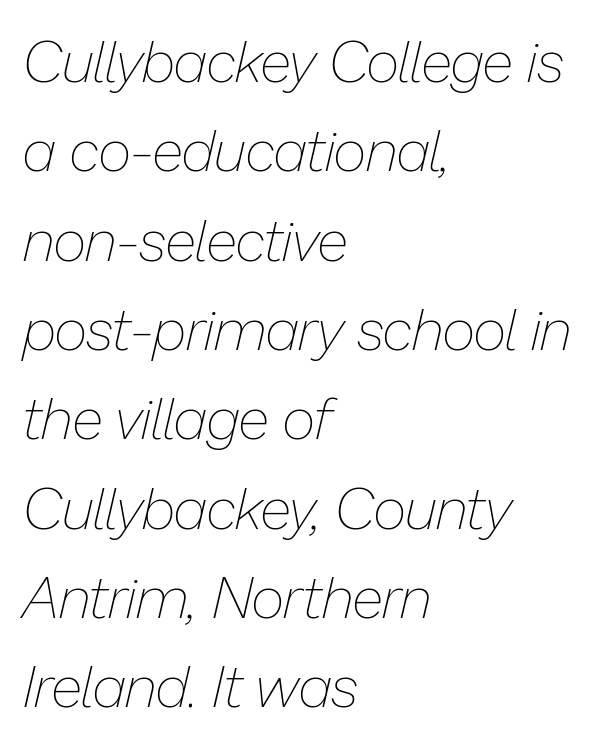
Q: Is the text bold? A: No.
Q: Is the text italic (slanted)? A: Yes, it leans right by about 13 degrees.
Q: Is the text underlined? A: No.
Q: How is the paragraph aligned? A: Left-aligned.
Q: Is the spacing between letters normal or unusually wide? A: Normal.
Q: Is the spacing between lines tight, normal or loose? A: Normal.
Q: Width (condensed, normal, or wide)? A: Normal.
Q: Stroke contrast? A: Low.
Q: x-height? A: Medium.
Q: Monospaced? A: No.
